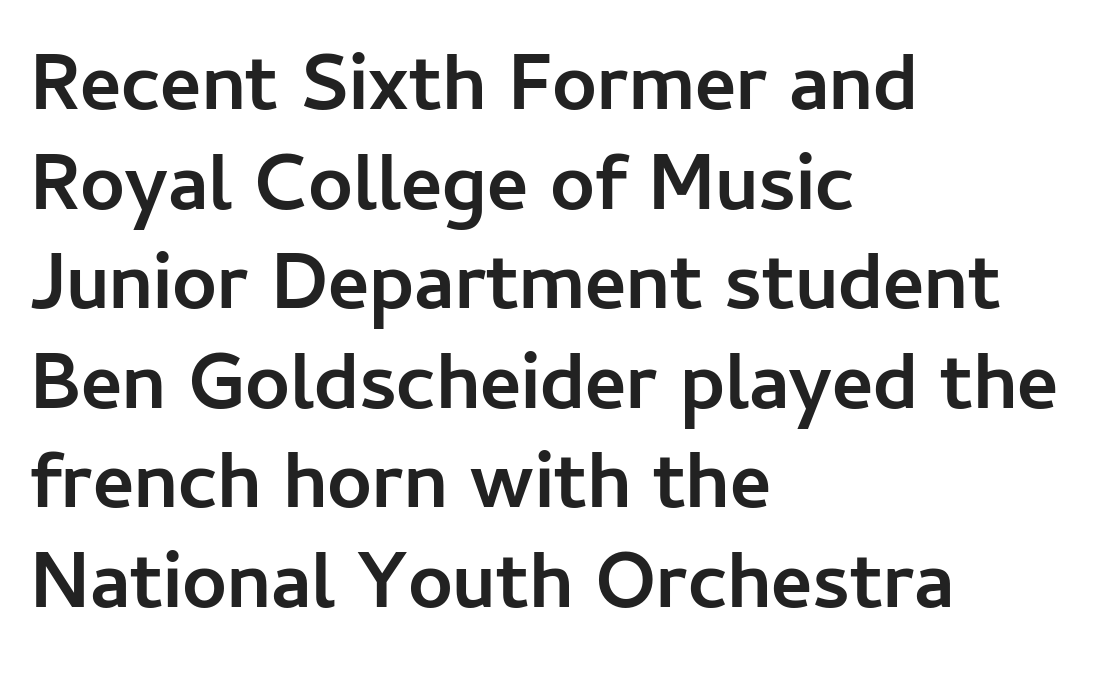
Q: Is the text bold? A: Yes.
Q: Is the text italic (slanted)? A: No, it is upright.
Q: Is the typeface a serif or a sans-serif typeface? A: Sans-serif.
Q: Is the text underlined? A: No.
Q: How is the paragraph aligned? A: Left-aligned.
Q: Is the spacing between letters normal or unusually wide? A: Normal.
Q: Is the spacing between lines tight, normal or loose? A: Normal.
Q: Width (condensed, normal, or wide)? A: Normal.
Q: Stroke contrast? A: Low.
Q: x-height? A: Medium.
Q: Monospaced? A: No.
